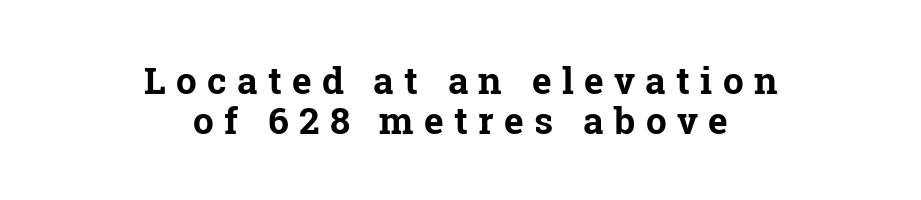
Q: Is the text bold? A: Yes.
Q: Is the text italic (slanted)? A: No, it is upright.
Q: Is the typeface a serif or a sans-serif typeface? A: Serif.
Q: Is the text underlined? A: No.
Q: How is the paragraph aligned? A: Centered.
Q: Is the spacing between letters normal or unusually wide? A: Unusually wide.
Q: Is the spacing between lines tight, normal or loose? A: Tight.
Q: Width (condensed, normal, or wide)? A: Normal.
Q: Stroke contrast? A: Low.
Q: x-height? A: Medium.
Q: Monospaced? A: No.
